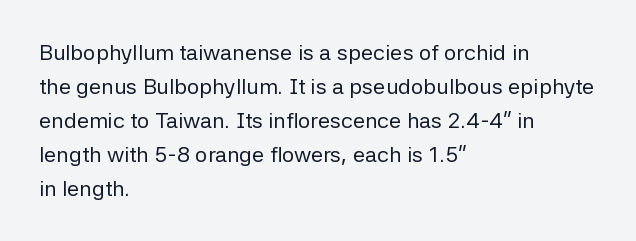
The image shows 22 px text type, upright; set left-aligned, normal line spacing (1.54x), normal letter spacing, not underlined.
